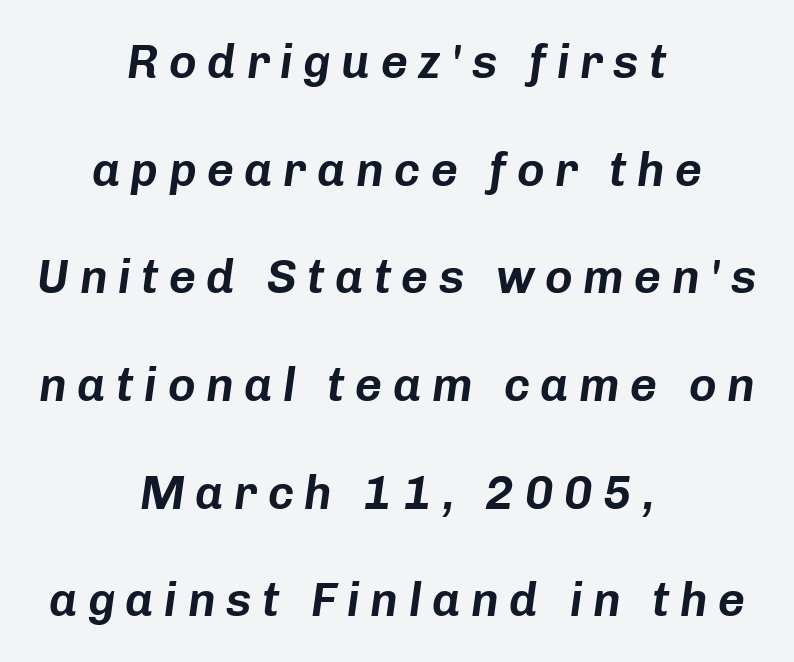
{"italic": "yes", "lean": "right", "slant_degrees": 8, "width": "normal", "stroke_contrast": "low", "x_height": "medium", "monospaced": "no", "underline": "no", "align": "center", "line_spacing": "loose", "line_spacing_ratio": 2.29, "letter_spacing": "wide", "letter_spacing_em": 0.22, "glyph_px": 47}
